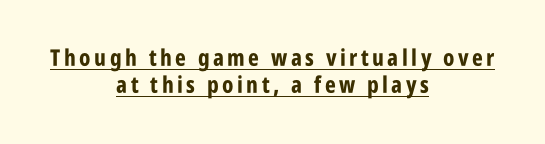
Q: Is the text bold? A: Yes.
Q: Is the text italic (slanted)? A: No, it is upright.
Q: Is the text underlined? A: Yes.
Q: How is the paragraph aligned? A: Centered.
